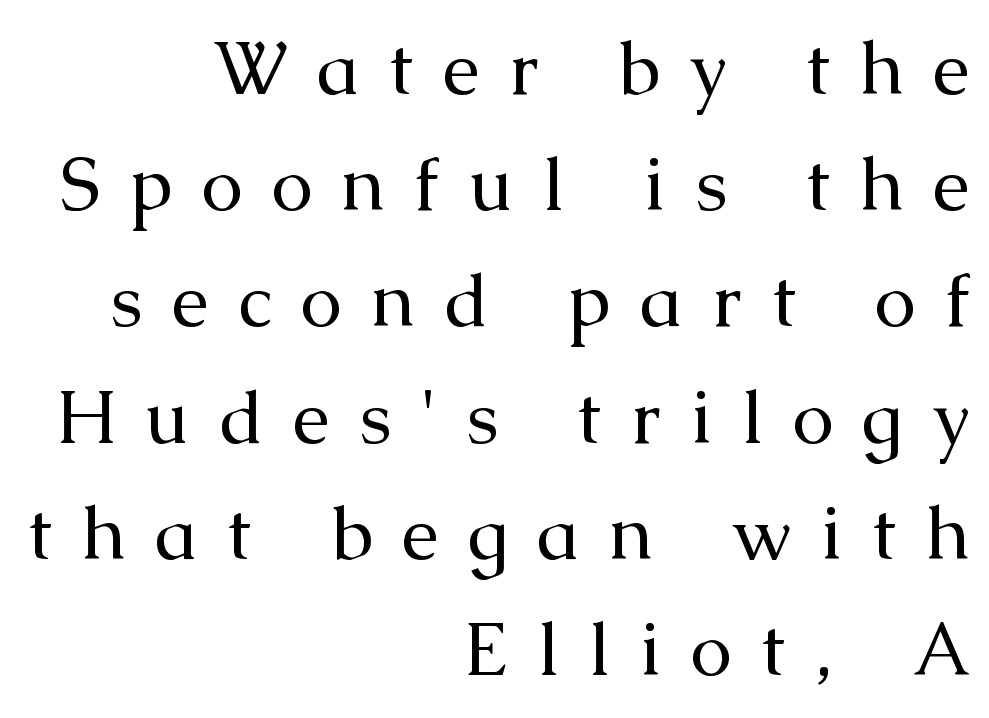
Q: Is the text bold? A: No.
Q: Is the text italic (slanted)? A: No, it is upright.
Q: Is the typeface a serif or a sans-serif typeface? A: Serif.
Q: Is the text underlined? A: No.
Q: How is the paragraph aligned? A: Right-aligned.
Q: Is the spacing between letters normal or unusually wide? A: Unusually wide.
Q: Is the spacing between lines tight, normal or loose? A: Normal.
Q: Width (condensed, normal, or wide)? A: Normal.
Q: Stroke contrast? A: Medium.
Q: x-height? A: Medium.
Q: Monospaced? A: No.
